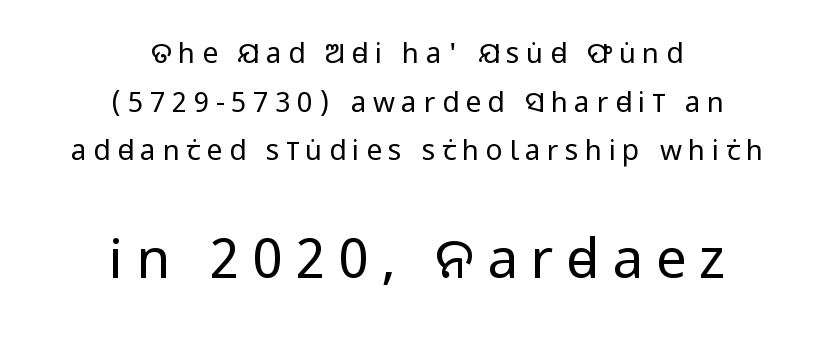
Compared with a flush-left layout, this one balances lines on the center instead. Bigger letters appear in the bottom chunk; the top chunk is reduced. In terms of letterform style, serifs are entirely absent. This rendering widens character spacing well past its baseline value. The words here are not underlined. Here the designer chose a conventional face with non-uniform glyph widths.
